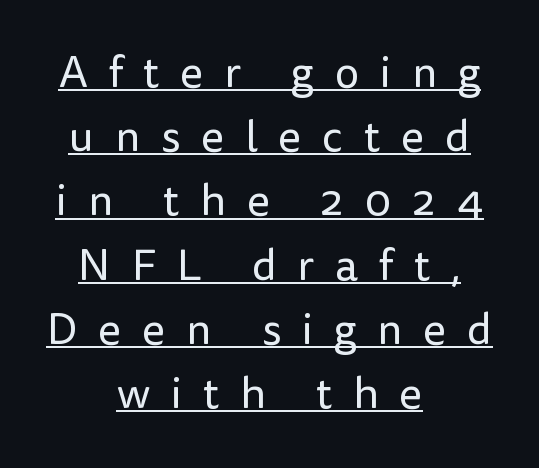
The image shows 44 px regular-weight sans-serif type, upright; set centered, normal line spacing (1.46x), unusually wide letter spacing (+0.47 em), underlined; low stroke contrast and a medium x-height.
